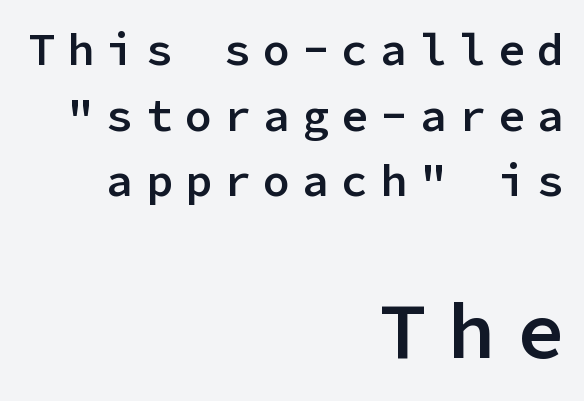
The setting favours the right margin, as signatures and pull-quotes sometimes do. A typesetter would mark this as roman, not italic. This sample keeps an unexceptional amount of space between lines. Every character here occupies the same horizontal width, giving the sample a typewriter-like rhythm. Grotesque or geometric, the face here clearly has no serifs. The block sitting lower on the canvas is the one with enlarged characters.
